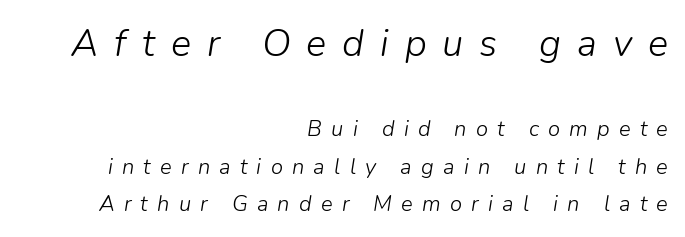
{"italic": "yes", "lean": "right", "slant_degrees": 9, "bold": "no", "weight": "light", "width": "normal", "stroke_contrast": "low", "x_height": "medium", "monospaced": "no", "underline": "no", "align": "right", "line_spacing_ratio": 1.72, "letter_spacing": "wide", "letter_spacing_em": 0.42, "larger_block": "first", "size_ratio": 1.73, "glyph_px": 38}
